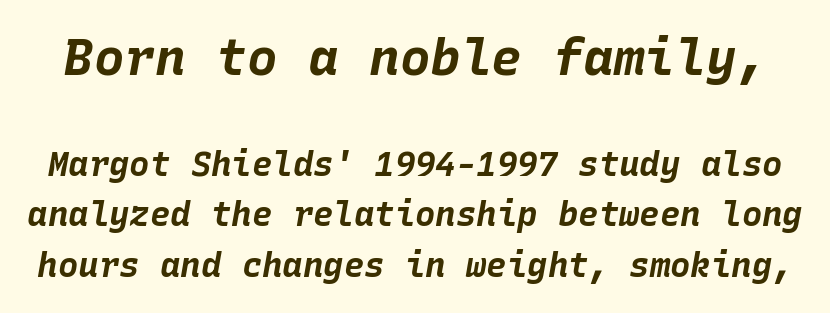
{"italic": "yes", "lean": "right", "slant_degrees": 10, "bold": "yes", "weight": "bold", "width": "normal", "stroke_contrast": "low", "x_height": "large", "monospaced": "yes", "underline": "no", "line_spacing": "normal", "line_spacing_ratio": 1.49, "letter_spacing": "normal", "letter_spacing_em": 0.0, "larger_block": "first", "size_ratio": 1.5, "glyph_px": 51}
